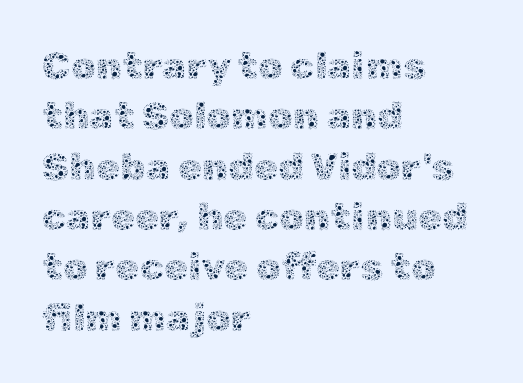
Q: Is the text bold? A: No.
Q: Is the text italic (slanted)? A: No, it is upright.
Q: Is the text underlined? A: No.
Q: How is the paragraph aligned? A: Left-aligned.
Q: Is the spacing between letters normal or unusually wide? A: Normal.
Q: Is the spacing between lines tight, normal or loose? A: Normal.
Q: Width (condensed, normal, or wide)? A: Normal.
Q: x-height? A: Medium.
Q: Monospaced? A: No.
